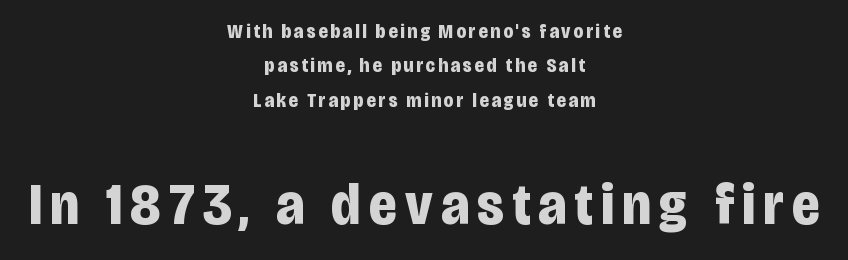
The image shows 59 px bold, condensed sans-serif type, upright; set centered, line spacing 1.72x, not underlined; the second (bottom) block is 2.95x larger; low stroke contrast and a large x-height.
